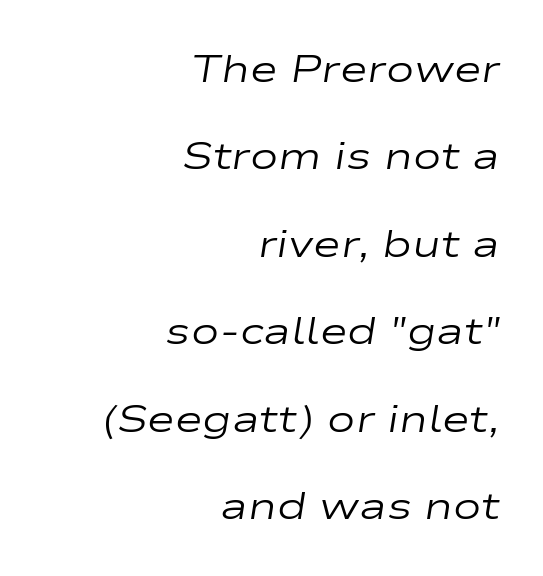
The image shows 38 px regular-weight, wide type, italic (leaning right); set right-aligned, loose line spacing (2.3x), normal letter spacing, not underlined; low stroke contrast and a medium x-height.
